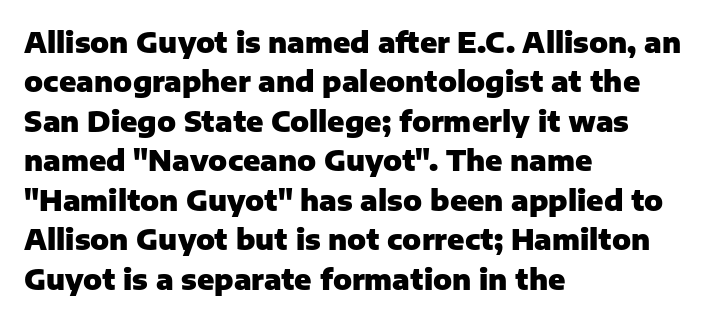
{"serif": "no", "italic": "no", "bold": "yes", "weight": "heavy", "width": "normal", "stroke_contrast": "low", "x_height": "medium", "monospaced": "no", "underline": "no", "align": "left", "line_spacing": "normal", "line_spacing_ratio": 1.41, "letter_spacing": "normal", "letter_spacing_em": 0.0, "glyph_px": 28}
